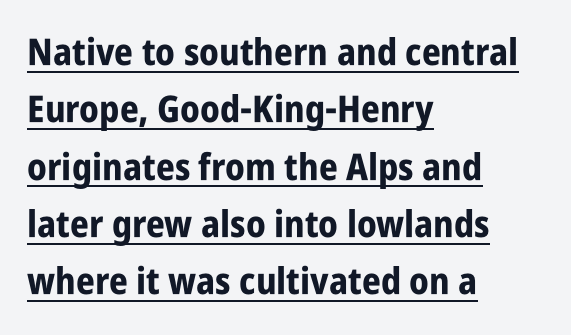
Q: Is the text bold? A: Yes.
Q: Is the text italic (slanted)? A: No, it is upright.
Q: Is the typeface a serif or a sans-serif typeface? A: Sans-serif.
Q: Is the text underlined? A: Yes.
Q: How is the paragraph aligned? A: Left-aligned.
Q: Is the spacing between letters normal or unusually wide? A: Normal.
Q: Is the spacing between lines tight, normal or loose? A: Normal.
Q: Width (condensed, normal, or wide)? A: Condensed.
Q: Stroke contrast? A: Low.
Q: x-height? A: Large.
Q: Monospaced? A: No.
